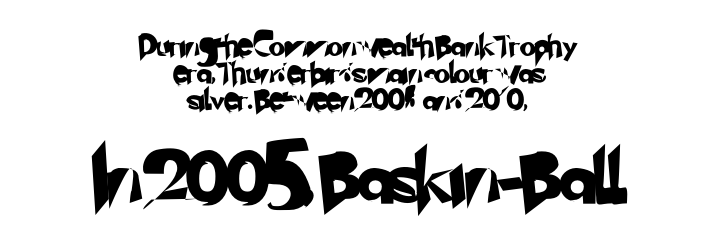
The image shows 52 px sans-serif type; set centered, normal line spacing (1.28x), normal letter spacing, not underlined; the second (bottom) block is 2.48x larger; low stroke contrast and a small x-height.
